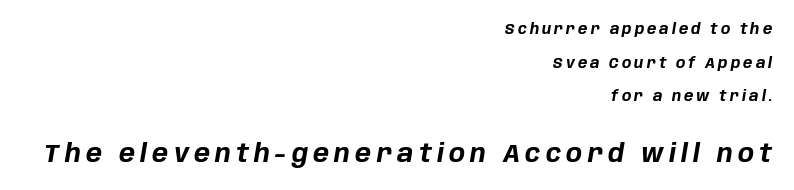
Q: Is the text bold? A: Yes.
Q: Is the text italic (slanted)? A: Yes, it leans right by about 10 degrees.
Q: Is the text underlined? A: No.
Q: How is the paragraph aligned? A: Right-aligned.
Q: Is the spacing between letters normal or unusually wide? A: Unusually wide.
Q: Is the spacing between lines tight, normal or loose? A: Loose.
Q: Which block of text is set in a larger size, the first (top) or the second (bottom)? A: The second (bottom) one.
